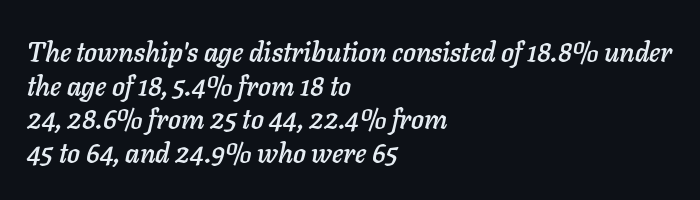
{"italic": "yes", "lean": "right", "slant_degrees": 11, "underline": "no", "align": "left", "line_spacing": "normal", "line_spacing_ratio": 1.25, "letter_spacing": "normal", "letter_spacing_em": 0.0, "glyph_px": 27}
